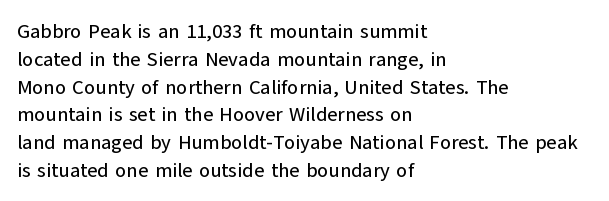
Q: Is the text italic (slanted)? A: No, it is upright.
Q: Is the text underlined? A: No.
Q: How is the paragraph aligned? A: Left-aligned.
Q: Is the spacing between letters normal or unusually wide? A: Normal.
Q: Is the spacing between lines tight, normal or loose? A: Normal.
